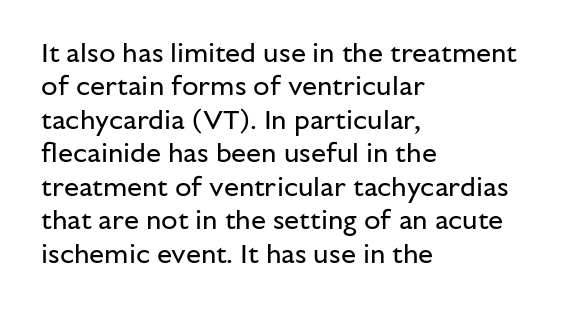
The image shows 27 px text type, upright; set left-aligned, line spacing 1.24x, normal letter spacing, not underlined.
